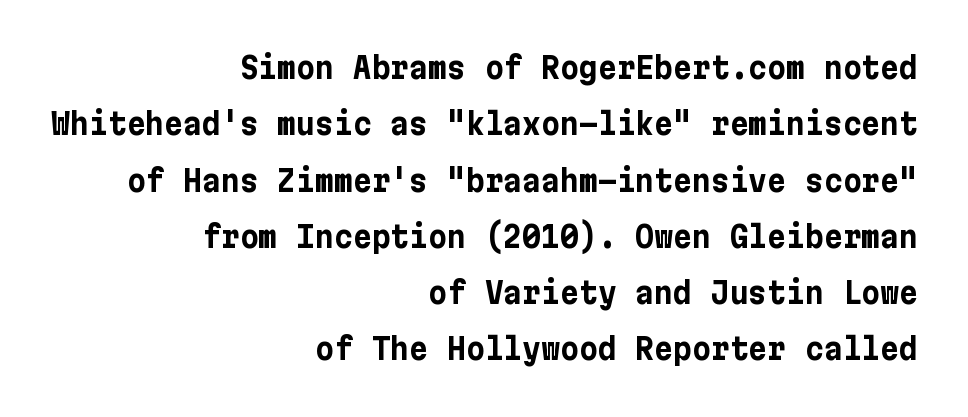
Q: Is the text bold? A: Yes.
Q: Is the text italic (slanted)? A: No, it is upright.
Q: Is the typeface a serif or a sans-serif typeface? A: Sans-serif.
Q: Is the text underlined? A: No.
Q: How is the paragraph aligned? A: Right-aligned.
Q: Is the spacing between letters normal or unusually wide? A: Normal.
Q: Is the spacing between lines tight, normal or loose? A: Loose.
Q: Width (condensed, normal, or wide)? A: Normal.
Q: Stroke contrast? A: Low.
Q: x-height? A: Medium.
